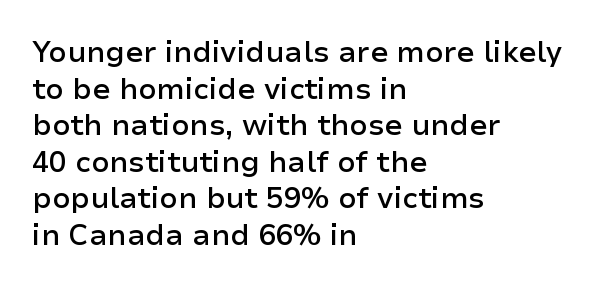
The image shows 29 px semibold sans-serif type, upright; set left-aligned, normal line spacing (1.26x), normal letter spacing, not underlined; low stroke contrast and a medium x-height.
